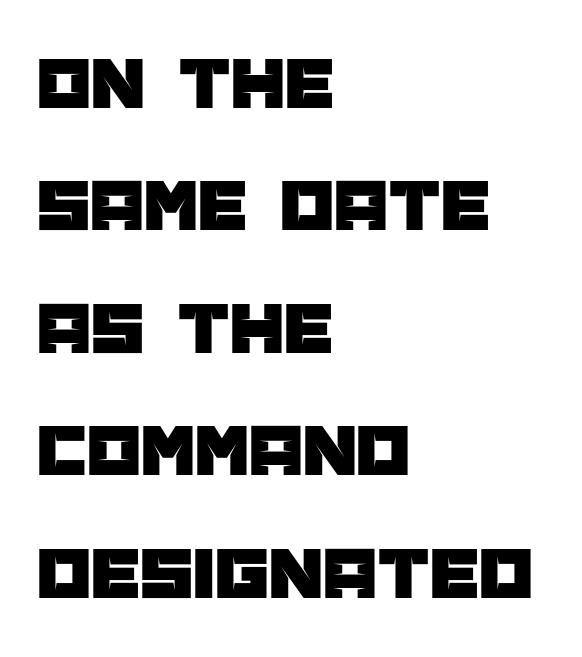
Q: Is the text italic (slanted)? A: No, it is upright.
Q: Is the typeface a serif or a sans-serif typeface? A: Sans-serif.
Q: Is the text underlined? A: No.
Q: How is the paragraph aligned? A: Left-aligned.
Q: Is the spacing between letters normal or unusually wide? A: Normal.
Q: Is the spacing between lines tight, normal or loose? A: Normal.
Q: Width (condensed, normal, or wide)? A: Normal.
Q: Stroke contrast? A: Low.
Q: x-height? A: Large.
Q: Monospaced? A: No.
